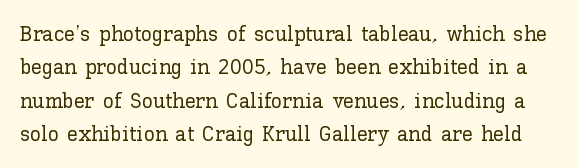
The image shows 22 px text type, upright; set normal line spacing (1.52x), normal letter spacing, not underlined.
